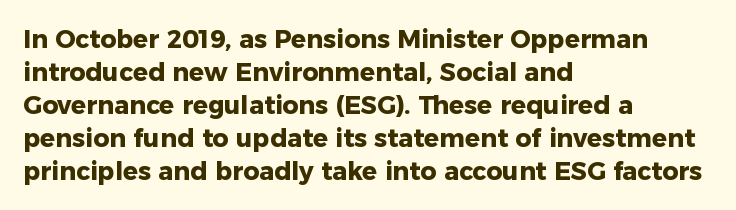
A full-strength bold gives these letters their thick strokes. The gaps between neighbouring characters are ordinary and unremarkable. The lines sit at an ordinary, default distance from one another. Descender tails drop into unmarked territory.
